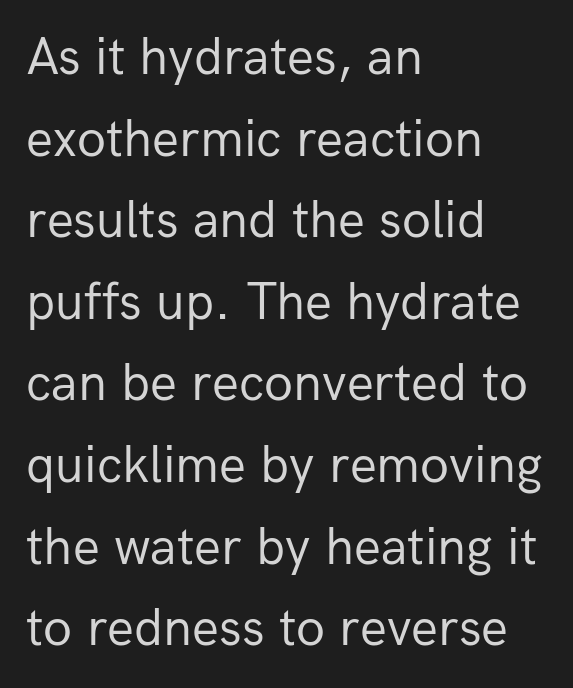
{"serif": "no", "italic": "no", "bold": "no", "weight": "regular", "width": "normal", "stroke_contrast": "low", "x_height": "medium", "monospaced": "no", "underline": "no", "align": "left", "line_spacing": "normal", "line_spacing_ratio": 1.54, "letter_spacing": "normal", "letter_spacing_em": 0.0, "glyph_px": 53}
